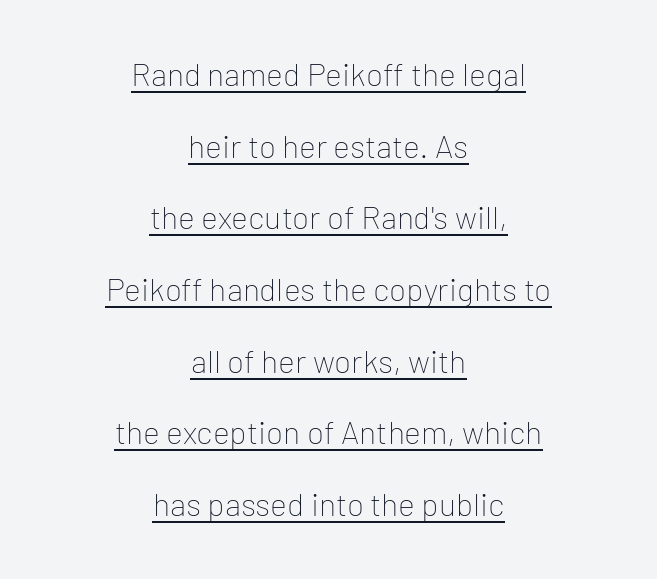
{"serif": "no", "italic": "no", "bold": "no", "weight": "thin", "width": "normal", "stroke_contrast": "low", "x_height": "medium", "monospaced": "no", "underline": "yes", "align": "center", "line_spacing": "loose", "line_spacing_ratio": 2.24, "letter_spacing": "normal", "letter_spacing_em": 0.0, "glyph_px": 32}
